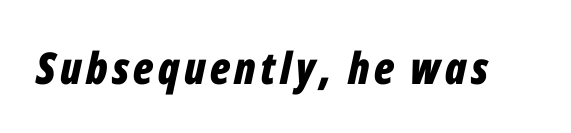
The face used here has the dense, thick strokes of a bold. The face used here is proportionally spaced, like ordinary book or web type. Is the type slanted? Yes — the strokes lean at a clear angle. No word sits above an underline.
